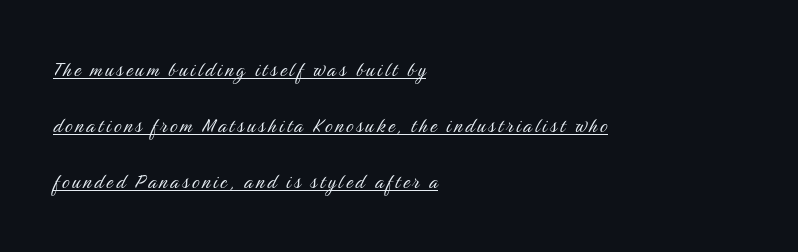
{"bold": "no", "underline": "yes", "align": "left", "line_spacing": "loose", "line_spacing_ratio": 2.34, "glyph_px": 24}
